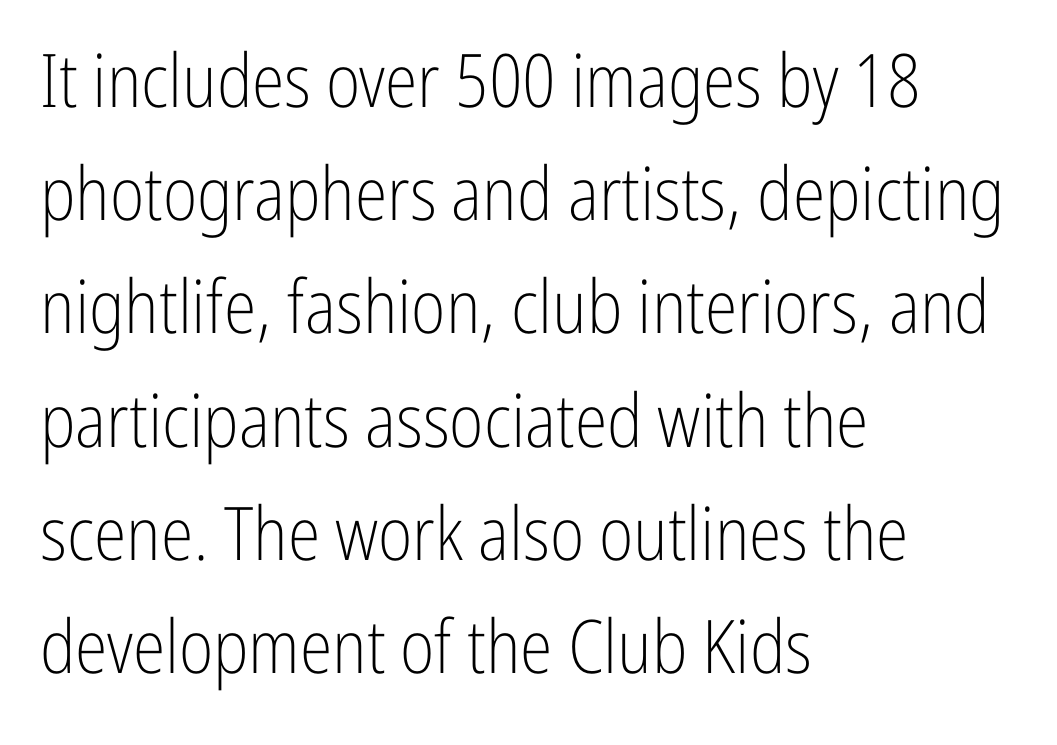
The image shows 74 px light, condensed sans-serif type, upright; set left-aligned, normal line spacing (1.53x), normal letter spacing, not underlined; low stroke contrast and a medium x-height.
